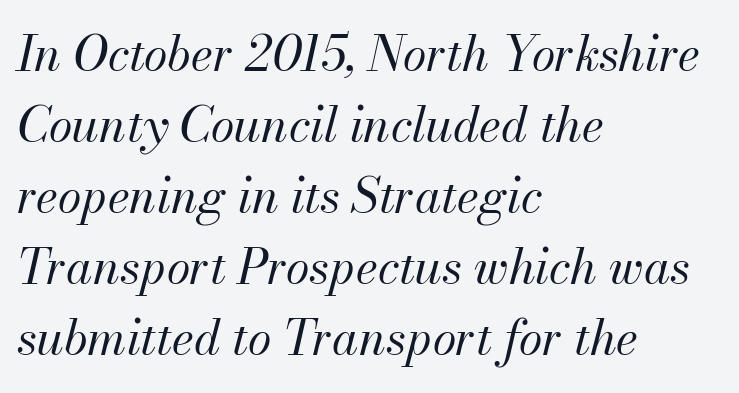
Q: Is the text bold? A: No.
Q: Is the text italic (slanted)? A: Yes, it leans right by about 13 degrees.
Q: Is the text underlined? A: No.
Q: How is the paragraph aligned? A: Left-aligned.
Q: Is the spacing between letters normal or unusually wide? A: Normal.
Q: Is the spacing between lines tight, normal or loose? A: Normal.
Q: Width (condensed, normal, or wide)? A: Normal.
Q: Stroke contrast? A: Medium.
Q: x-height? A: Small.
Q: Monospaced? A: No.
